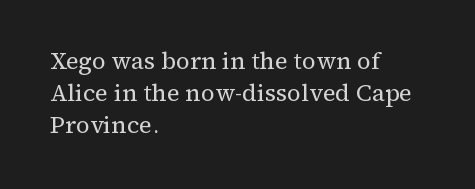
{"italic": "no", "bold": "no", "underline": "no", "align": "left", "line_spacing": "normal", "line_spacing_ratio": 1.33, "letter_spacing": "normal", "letter_spacing_em": 0.0, "glyph_px": 24}
